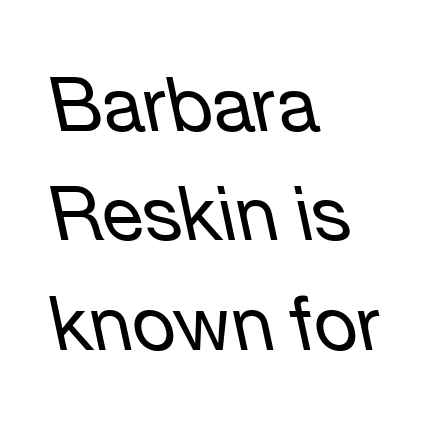
The image shows 75 px regular-weight type, italic (leaning left); set left-aligned, normal line spacing (1.46x), normal letter spacing, not underlined; low stroke contrast and a medium x-height.
